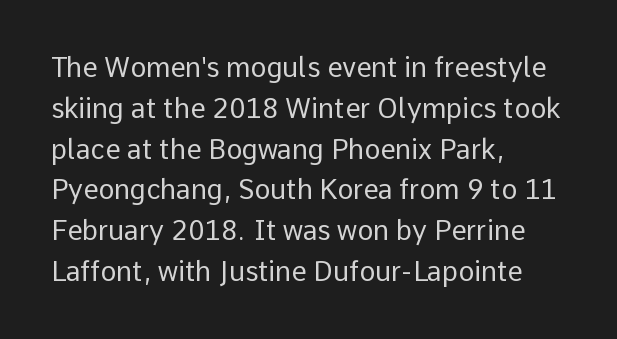
Q: Is the text bold? A: No.
Q: Is the text italic (slanted)? A: No, it is upright.
Q: Is the text underlined? A: No.
Q: How is the paragraph aligned? A: Left-aligned.
Q: Is the spacing between letters normal or unusually wide? A: Normal.
Q: Is the spacing between lines tight, normal or loose? A: Normal.
